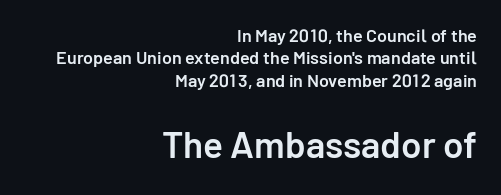
{"serif": "no", "italic": "no", "bold": "semi", "weight": "semibold", "width": "normal", "stroke_contrast": "low", "x_height": "medium", "monospaced": "no", "underline": "no", "align": "right", "line_spacing": "normal", "line_spacing_ratio": 1.25, "letter_spacing": "normal", "letter_spacing_em": 0.0, "larger_block": "second", "size_ratio": 2.06, "glyph_px": 37}
